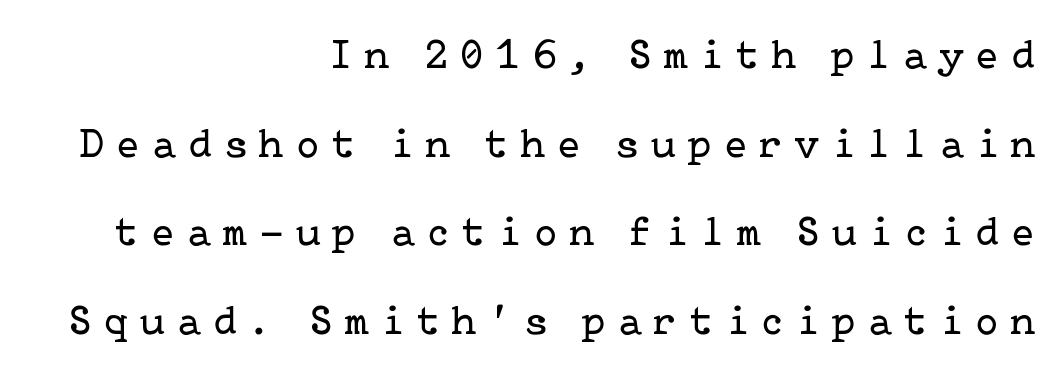
{"serif": "yes", "italic": "no", "bold": "no", "weight": "regular", "width": "normal", "stroke_contrast": "low", "x_height": "medium", "underline": "no", "align": "right", "line_spacing": "loose", "line_spacing_ratio": 2.11, "letter_spacing": "wide", "letter_spacing_em": 0.3, "glyph_px": 42}
